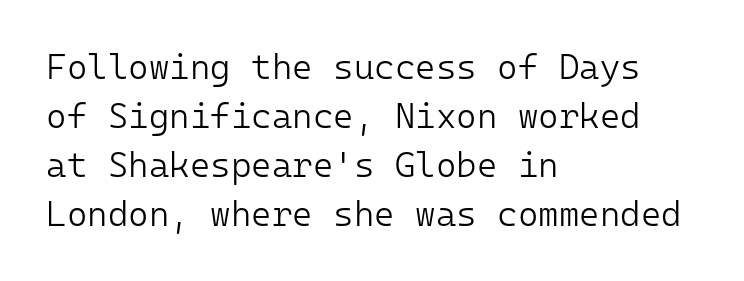
{"serif": "no", "italic": "no", "bold": "no", "weight": "light", "width": "normal", "stroke_contrast": "low", "x_height": "medium", "monospaced": "yes", "underline": "no", "align": "left", "line_spacing": "normal", "line_spacing_ratio": 1.4, "letter_spacing": "normal", "letter_spacing_em": 0.0, "glyph_px": 35}
